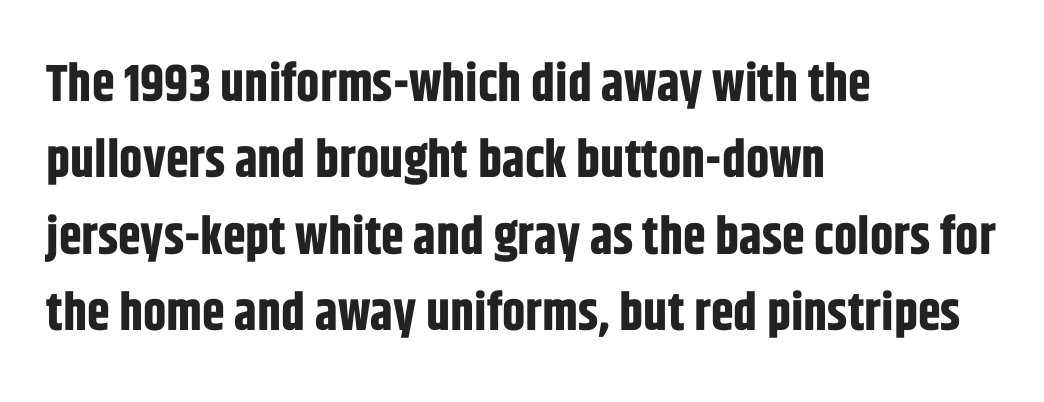
The image shows 52 px bold, condensed sans-serif type, upright; set left-aligned, normal line spacing (1.47x), normal letter spacing, not underlined; low stroke contrast and a large x-height.
